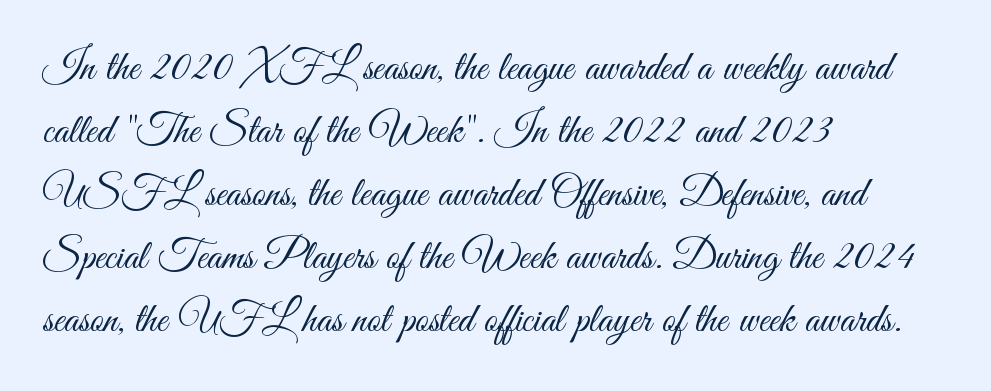
Q: Is the text bold? A: No.
Q: Is the text italic (slanted)? A: Yes.
Q: Is the typeface a serif or a sans-serif typeface? A: Sans-serif.
Q: Is the text underlined? A: No.
Q: How is the paragraph aligned? A: Left-aligned.
Q: Is the spacing between letters normal or unusually wide? A: Normal.
Q: Is the spacing between lines tight, normal or loose? A: Normal.
Q: Width (condensed, normal, or wide)? A: Condensed.
Q: Stroke contrast? A: Medium.
Q: x-height? A: Small.
Q: Monospaced? A: No.
